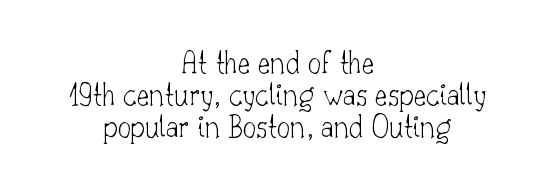
This sample is center-justified, so both line endings float freely. Character widths vary here, with narrow letters taking less room than wide ones. The space directly below the letters is spotless. The font family rendered here belongs to the serif group. Regarding leading, the lines here are crowded together.
